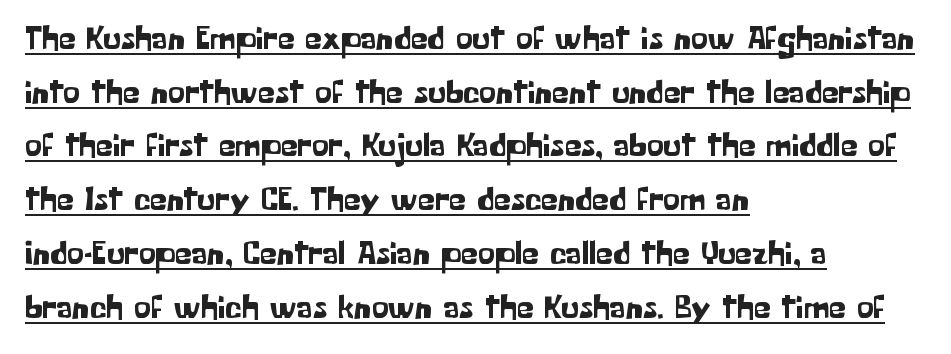
Rows of type keep a routine distance in the vertical direction. Notice how the stems are strictly vertical — no italics here. This rendering leaves character spacing at its baseline value. The rendering uses natural spacing where letterforms have individual widths. What kind of face is this? One without serifs — a sans. Looks like someone drew a line under every word here.
